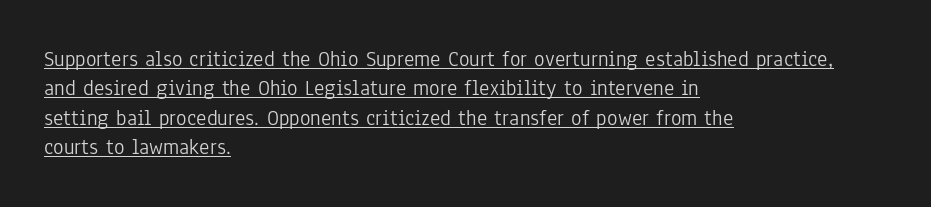
The image shows 22 px text type, upright; set left-aligned, normal line spacing (1.34x), normal letter spacing, underlined.
